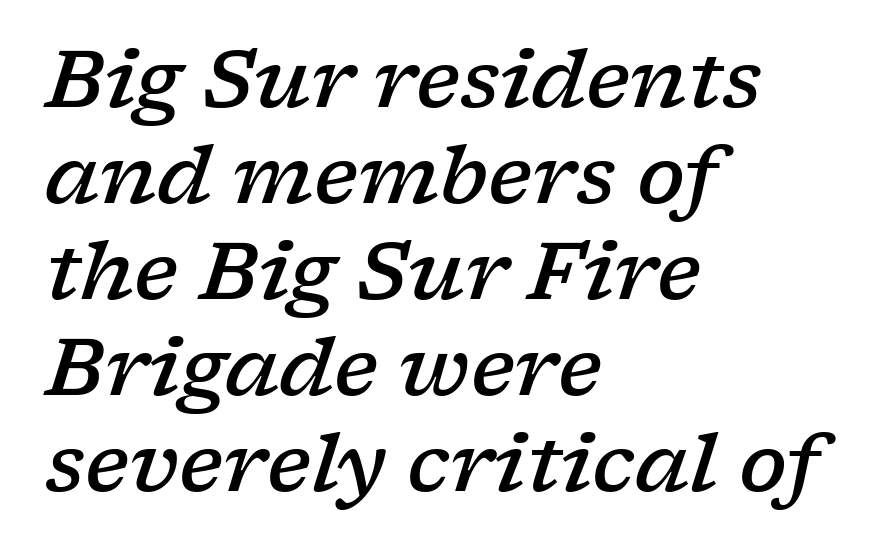
The image shows 80 px semibold, wide serif type, italic (leaning right); set left-aligned, line spacing 1.2x, normal letter spacing, not underlined; low stroke contrast and a medium x-height.
